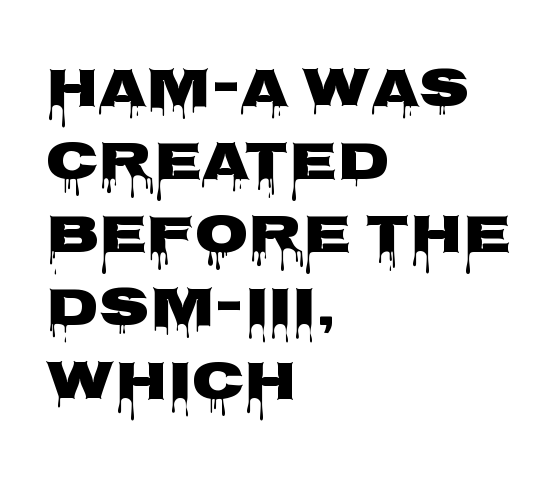
This sample uses a sans-serif face. Left-aligned paragraph, ragged on the right. A typesetter would call this proportional, since set widths differ per character. The gaps between neighbouring characters are ordinary and unremarkable. The typesetting leans heavy: a genuine bold.
